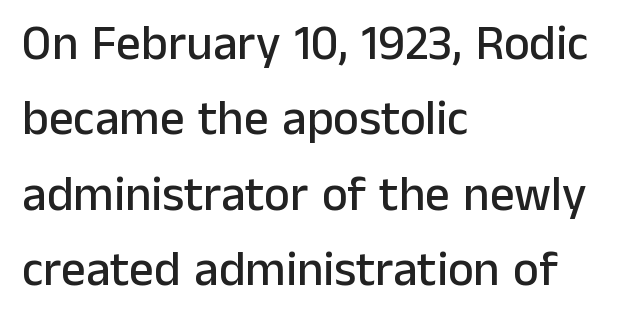
{"serif": "no", "italic": "no", "width": "normal", "stroke_contrast": "low", "x_height": "medium", "monospaced": "no", "underline": "no", "align": "left", "line_spacing": "normal", "line_spacing_ratio": 1.54, "letter_spacing": "normal", "letter_spacing_em": 0.0, "glyph_px": 49}
